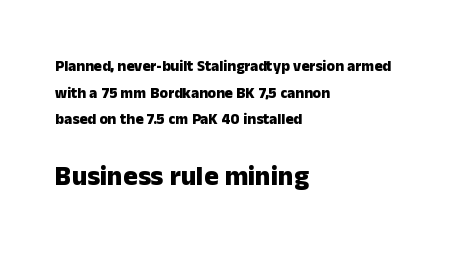
No word sits above an underline. The face used here is rendered with its standard letterfit. Set as a true bold cut, around the 700 mark. The passage shown begins with its smaller block and ends with its larger one.
